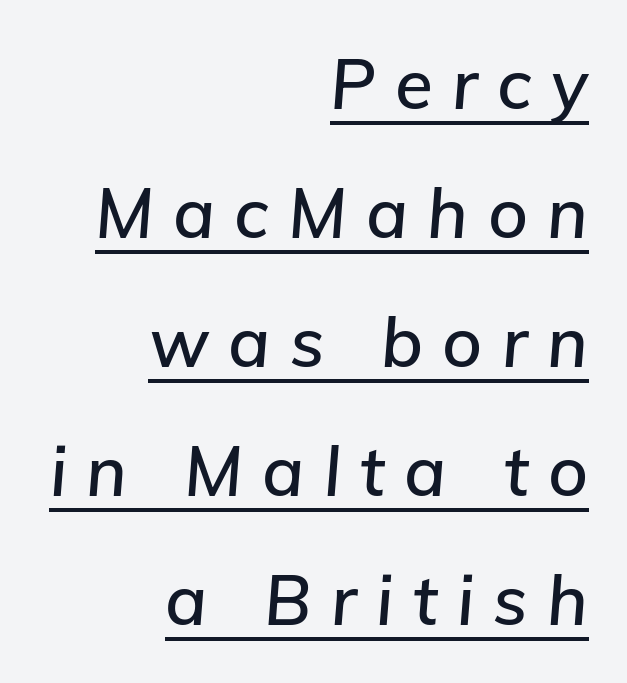
Q: Is the text italic (slanted)? A: Yes, it leans right by about 5 degrees.
Q: Is the text underlined? A: Yes.
Q: How is the paragraph aligned? A: Right-aligned.
Q: Is the spacing between letters normal or unusually wide? A: Unusually wide.
Q: Width (condensed, normal, or wide)? A: Normal.
Q: Stroke contrast? A: Low.
Q: x-height? A: Medium.
Q: Monospaced? A: No.
